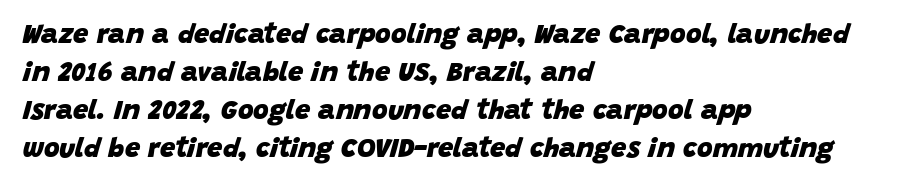
Characters are canted at an angle relative to the baseline's perpendicular. Line spacing here is normal. Strong, thick strokes mark this as bold type. Nothing unusual about the tracking: characters are spaced as the font intends. The space directly below the letters is spotless.
